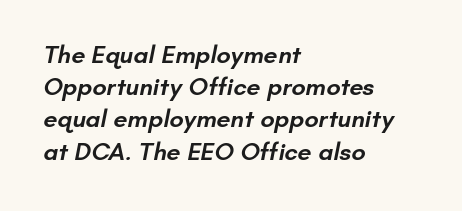
The image shows 25 px text type; set left-aligned, normal line spacing (1.29x), normal letter spacing, not underlined.
